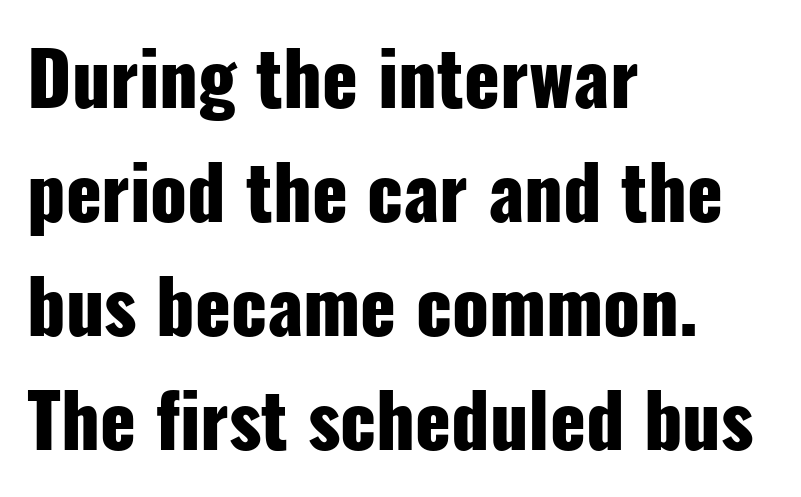
The image shows 74 px heavy, condensed sans-serif type, upright; set left-aligned, normal line spacing (1.54x), normal letter spacing, not underlined; low stroke contrast and a medium x-height.
